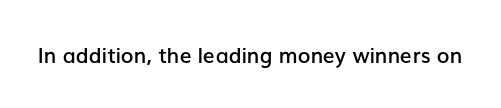
Q: Is the text bold? A: Semi-bold.
Q: Is the text italic (slanted)? A: No, it is upright.
Q: Is the text underlined? A: No.
Q: Is the spacing between letters normal or unusually wide? A: Normal.
